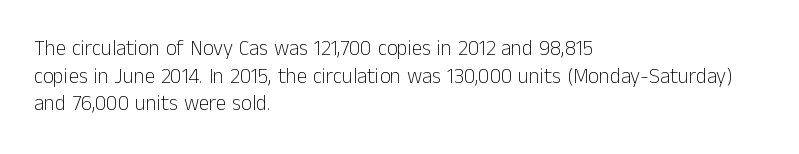
Teacher's note: observe the even left margin — that is flush-left alignment. The line texture is even and compact thanks to regular tracking. The lettering stays uniformly vertical, giving the passage a roman look. The baseline area is clear.
